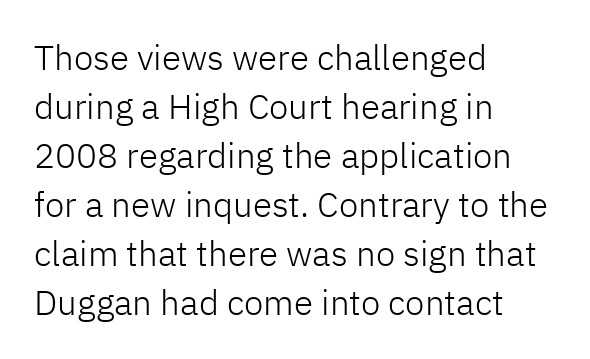
Q: Is the text bold? A: No.
Q: Is the text italic (slanted)? A: No, it is upright.
Q: Is the typeface a serif or a sans-serif typeface? A: Sans-serif.
Q: Is the text underlined? A: No.
Q: How is the paragraph aligned? A: Left-aligned.
Q: Is the spacing between letters normal or unusually wide? A: Normal.
Q: Is the spacing between lines tight, normal or loose? A: Normal.
Q: Width (condensed, normal, or wide)? A: Normal.
Q: Stroke contrast? A: Low.
Q: x-height? A: Medium.
Q: Monospaced? A: No.
